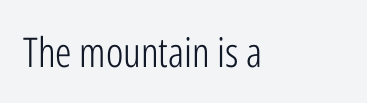
{"serif": "no", "italic": "no", "bold": "no", "weight": "light", "width": "condensed", "stroke_contrast": "low", "x_height": "medium", "monospaced": "no", "underline": "no", "align": "left", "letter_spacing": "normal", "letter_spacing_em": 0.0, "glyph_px": 41}
